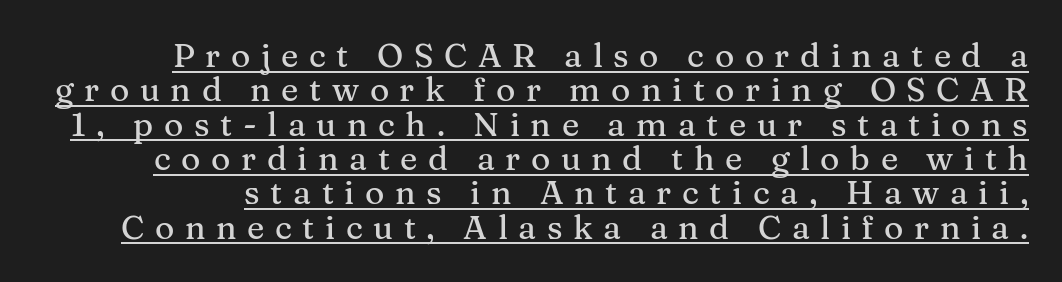
The image shows 33 px serif type, upright; set tight line spacing (1.04x), unusually wide letter spacing (+0.32 em), underlined; medium stroke contrast and a medium x-height.
